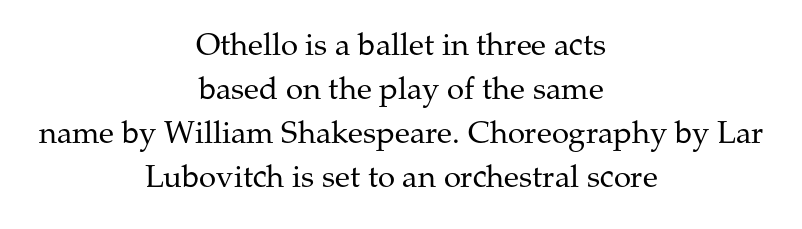
Quick note: not italic, upright. Each line is balanced around a shared central axis. Evenly set lines give the paragraph a standard silhouette. Beneath every word, the page is bare.
